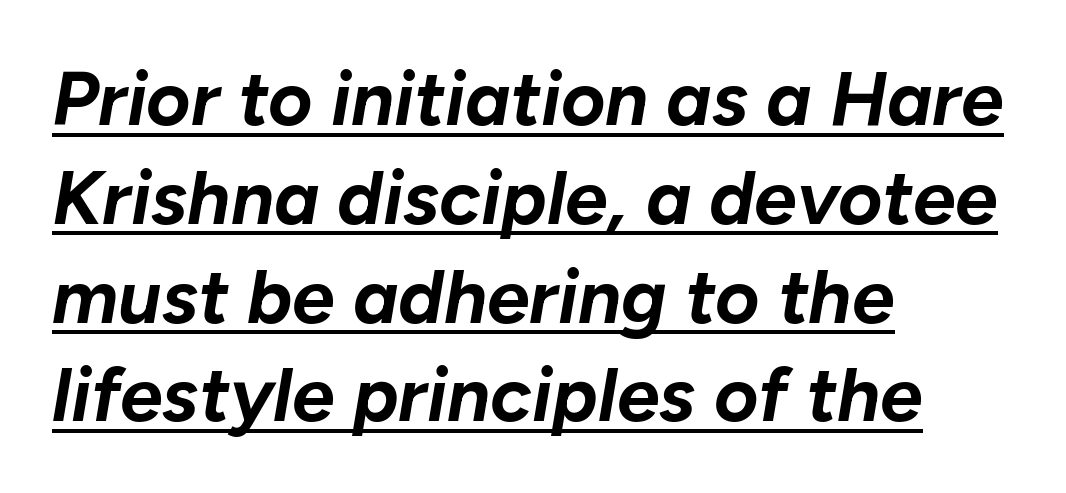
Designer's note — italics engaged. Weight check: bold — yes, fully. Notice how a bar underscores the lettering throughout. A typesetter would call this proportional, since set widths differ per character. This sample is left-justified, so line endings fall wherever the words run out.
